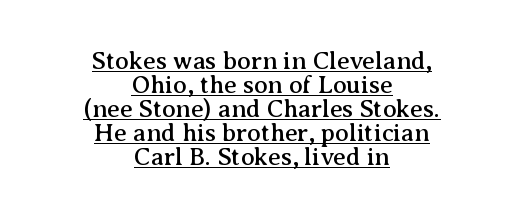
In CSS terms this would be text-align: center. These lines huddle together more closely than default settings would place them. The tracking reads as untouched default to a designer's eye. Is there an underline? Yes — a line sits under the letters. Rendered with straight, roman letterforms.
